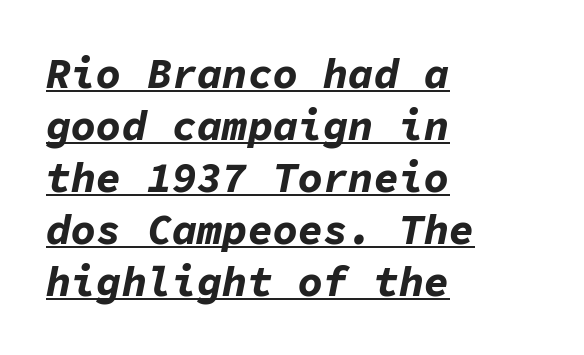
{"italic": "yes", "lean": "right", "slant_degrees": 11, "bold": "yes", "weight": "bold", "width": "normal", "stroke_contrast": "low", "x_height": "medium", "monospaced": "yes", "underline": "yes", "align": "left", "line_spacing_ratio": 1.24, "letter_spacing": "normal", "letter_spacing_em": 0.0, "glyph_px": 42}
